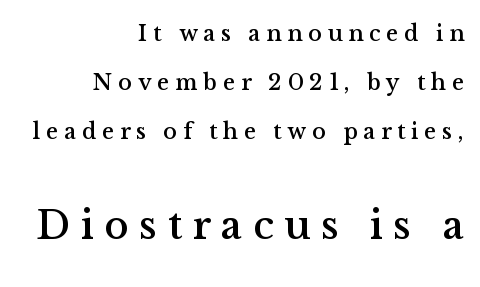
{"serif": "yes", "italic": "no", "width": "normal", "stroke_contrast": "medium", "x_height": "medium", "monospaced": "no", "underline": "no", "align": "right", "line_spacing": "loose", "line_spacing_ratio": 2.12, "letter_spacing": "wide", "letter_spacing_em": 0.25, "larger_block": "second", "size_ratio": 1.78, "glyph_px": 41}
